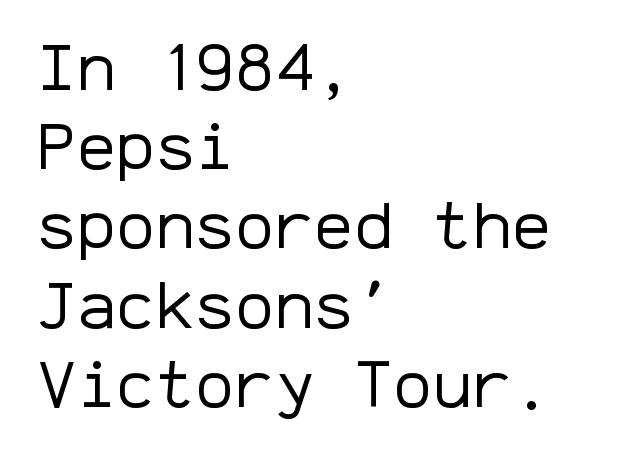
Q: Is the text bold? A: No.
Q: Is the text italic (slanted)? A: No, it is upright.
Q: Is the typeface a serif or a sans-serif typeface? A: Sans-serif.
Q: Is the text underlined? A: No.
Q: How is the paragraph aligned? A: Left-aligned.
Q: Is the spacing between letters normal or unusually wide? A: Normal.
Q: Width (condensed, normal, or wide)? A: Normal.
Q: Stroke contrast? A: Low.
Q: x-height? A: Medium.
Q: Monospaced? A: Yes.
